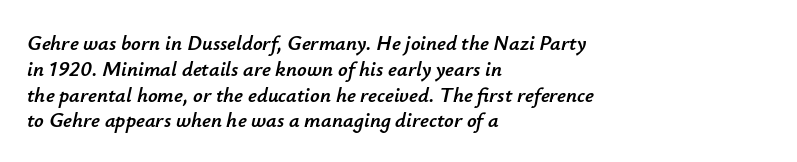
The image shows 21 px text type, italic (leaning right); set left-aligned, line spacing 1.23x, normal letter spacing, not underlined.
